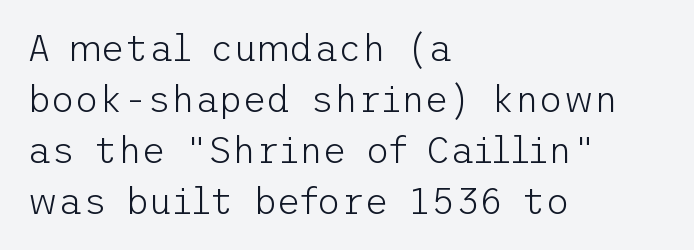
{"serif": "no", "italic": "no", "bold": "no", "weight": "light", "width": "normal", "stroke_contrast": "low", "x_height": "medium", "underline": "no", "align": "left", "line_spacing": "normal", "line_spacing_ratio": 1.38, "letter_spacing": "normal", "letter_spacing_em": 0.0, "glyph_px": 37}
